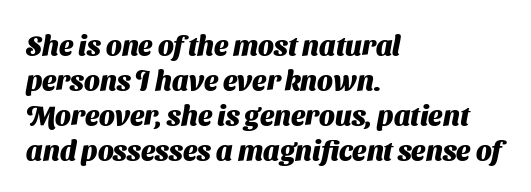
The image shows 28 px heavy sans-serif type; set left-aligned, normal line spacing (1.25x), normal letter spacing, not underlined; medium stroke contrast and a medium x-height.
